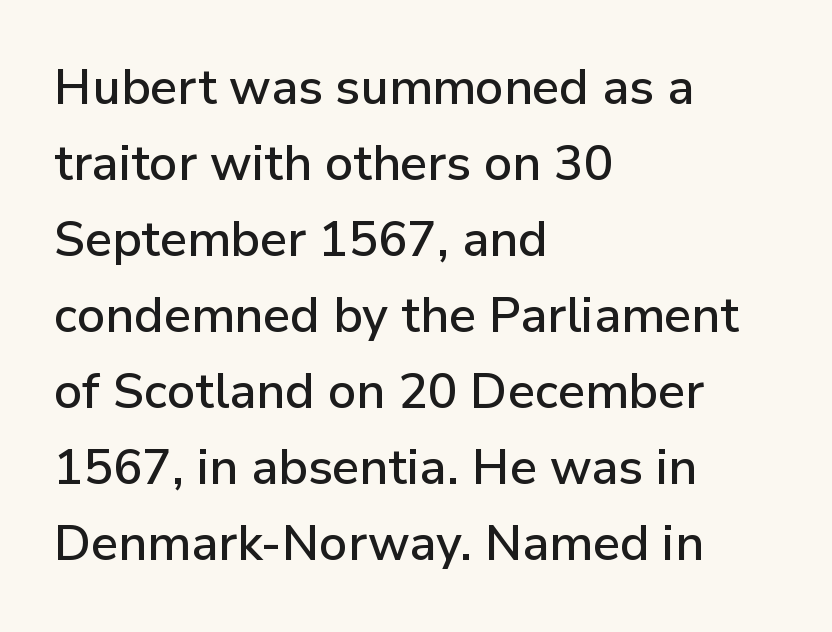
{"serif": "no", "italic": "no", "width": "normal", "stroke_contrast": "low", "x_height": "medium", "monospaced": "no", "underline": "no", "align": "left", "line_spacing": "normal", "line_spacing_ratio": 1.55, "letter_spacing": "normal", "letter_spacing_em": 0.0, "glyph_px": 49}
